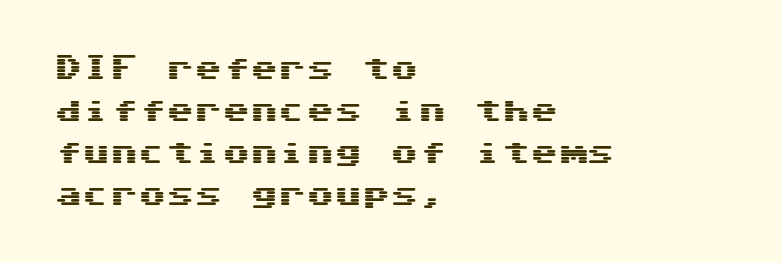
{"serif": "no", "italic": "no", "width": "wide", "stroke_contrast": "medium", "x_height": "medium", "underline": "no", "align": "left", "line_spacing": "normal", "line_spacing_ratio": 1.5, "letter_spacing": "normal", "letter_spacing_em": 0.0, "glyph_px": 28}
